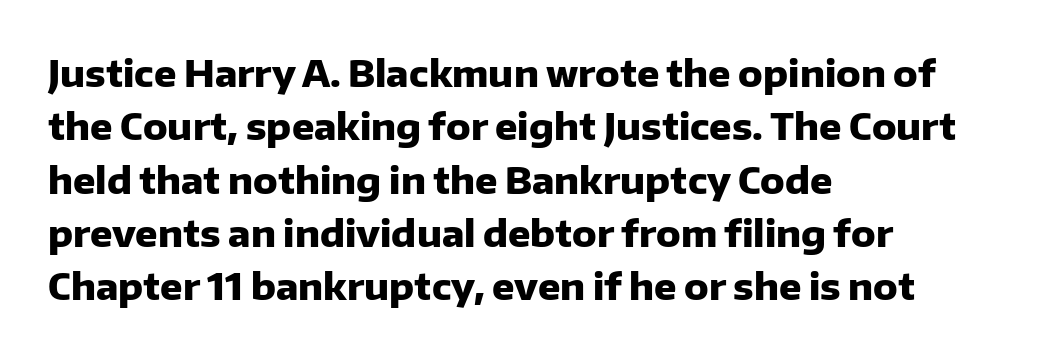
Q: Is the text bold? A: Yes.
Q: Is the text italic (slanted)? A: No, it is upright.
Q: Is the typeface a serif or a sans-serif typeface? A: Sans-serif.
Q: Is the text underlined? A: No.
Q: How is the paragraph aligned? A: Left-aligned.
Q: Is the spacing between letters normal or unusually wide? A: Normal.
Q: Is the spacing between lines tight, normal or loose? A: Normal.
Q: Width (condensed, normal, or wide)? A: Normal.
Q: Stroke contrast? A: Low.
Q: x-height? A: Medium.
Q: Monospaced? A: No.
